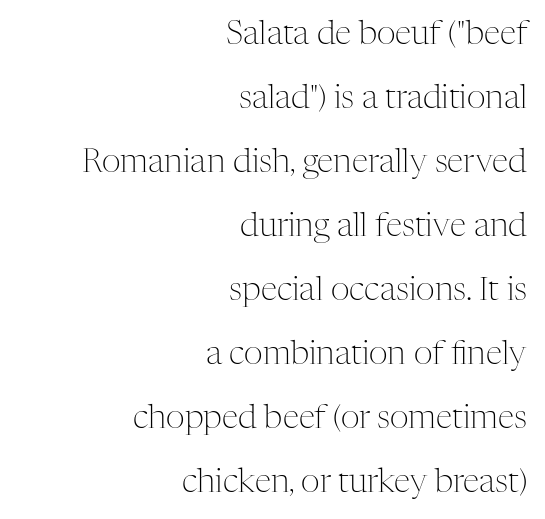
{"serif": "yes", "italic": "no", "bold": "no", "weight": "light", "width": "normal", "stroke_contrast": "medium", "x_height": "medium", "monospaced": "no", "underline": "no", "align": "right", "line_spacing": "loose", "line_spacing_ratio": 1.94, "letter_spacing": "normal", "letter_spacing_em": 0.0, "glyph_px": 33}
